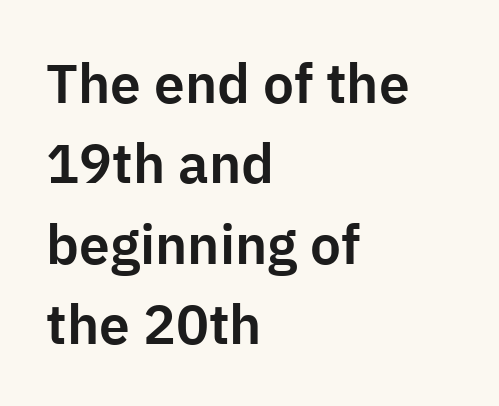
The image shows 55 px sans-serif type, upright; set left-aligned, normal line spacing (1.46x), normal letter spacing, not underlined; low stroke contrast and a medium x-height.
